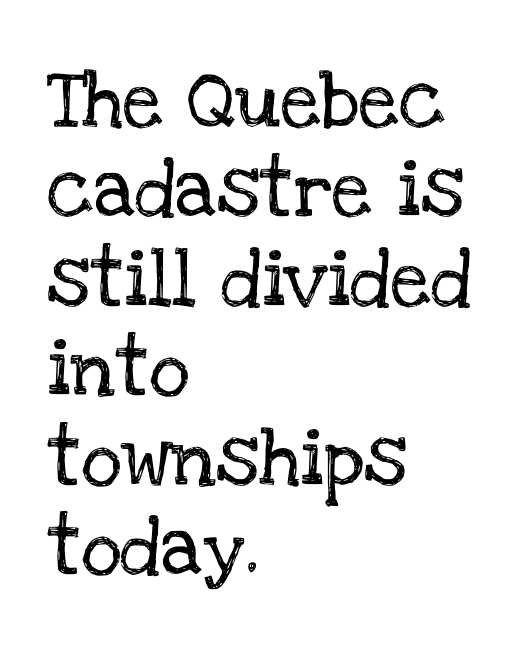
{"serif": "yes", "italic": "no", "width": "normal", "stroke_contrast": "low", "x_height": "large", "monospaced": "no", "underline": "no", "align": "left", "line_spacing": "normal", "line_spacing_ratio": 1.57, "letter_spacing": "normal", "letter_spacing_em": 0.0, "glyph_px": 57}
